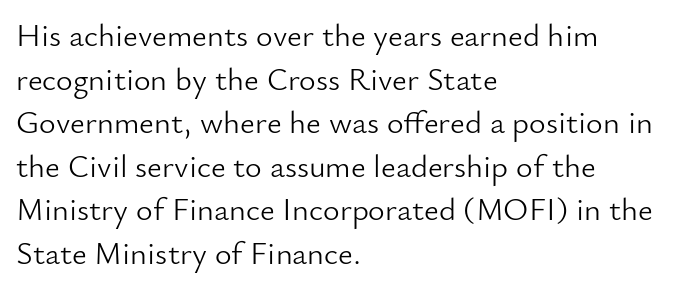
The image shows 32 px light sans-serif type, upright; set left-aligned, normal line spacing (1.36x), normal letter spacing, not underlined; low stroke contrast and a small x-height.
